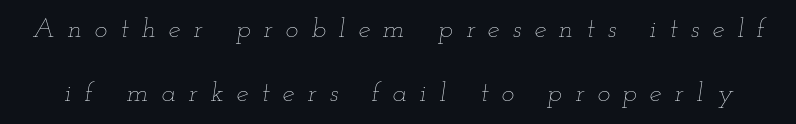
The image shows 27 px text type, italic (leaning right); set loose line spacing (2.36x), unusually wide letter spacing (+0.48 em), not underlined.
